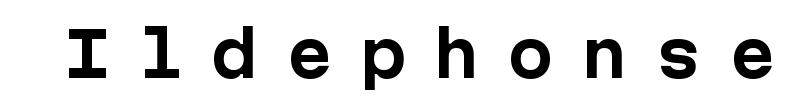
Pretty heavy lettering here — definitely bold. The gaps between neighbouring characters are conspicuously large. Is this a sans? Yes — the strokes have no serifs. Style check: upright.
